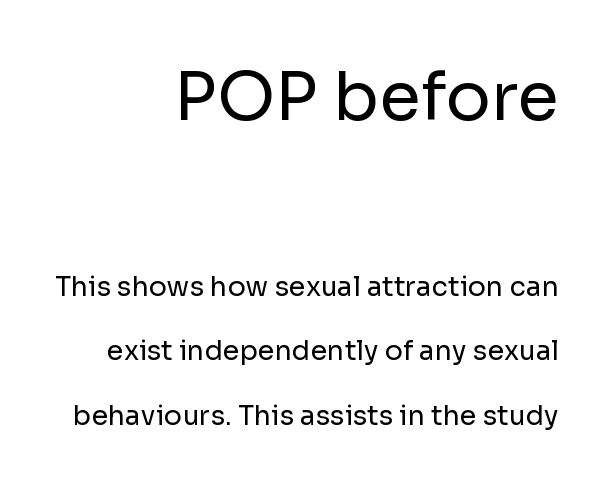
Every row of glyphs terminates at an identical x-position on the right. Examine the stroke ends and you'll find no serifs. The face used here appears at its bigger size in the upper chunk. Nobody touched the tracking dial on this one.
